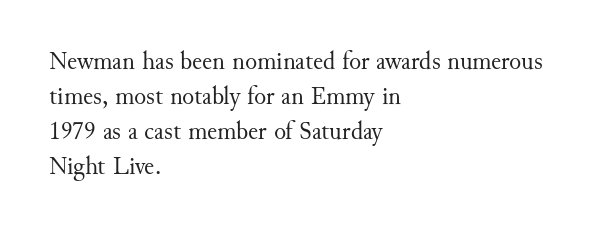
Q: Is the text bold? A: No.
Q: Is the text italic (slanted)? A: No, it is upright.
Q: Is the text underlined? A: No.
Q: How is the paragraph aligned? A: Left-aligned.
Q: Is the spacing between letters normal or unusually wide? A: Normal.
Q: Is the spacing between lines tight, normal or loose? A: Normal.
